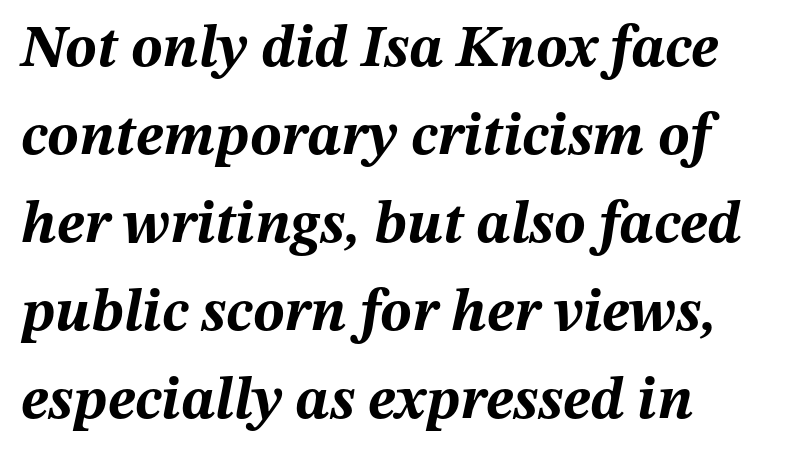
Weight: bold. Bare-footed words on every line. The lines are quadded left. The rendering keeps characters at their native spacing. When letters slant like this, we call the style italic.
